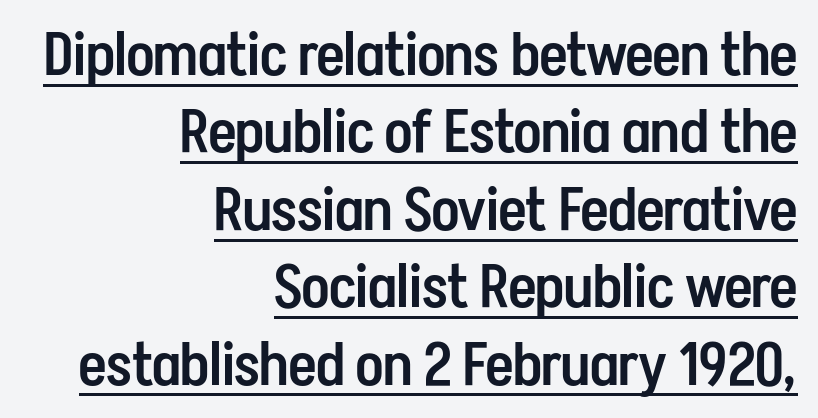
Q: Is the text bold? A: Semi-bold.
Q: Is the text italic (slanted)? A: No, it is upright.
Q: Is the typeface a serif or a sans-serif typeface? A: Sans-serif.
Q: Is the text underlined? A: Yes.
Q: How is the paragraph aligned? A: Right-aligned.
Q: Is the spacing between letters normal or unusually wide? A: Normal.
Q: Is the spacing between lines tight, normal or loose? A: Normal.
Q: Width (condensed, normal, or wide)? A: Condensed.
Q: Stroke contrast? A: Low.
Q: x-height? A: Medium.
Q: Monospaced? A: No.
